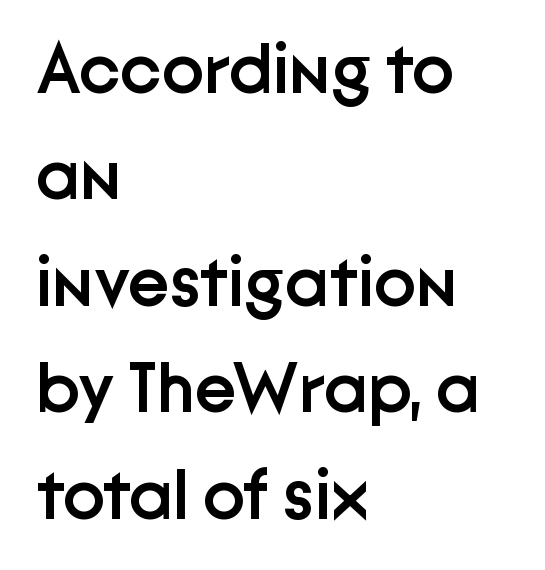
The image shows 71 px semibold sans-serif type, upright; set left-aligned, normal line spacing (1.5x), normal letter spacing, not underlined; low stroke contrast and a medium x-height.
